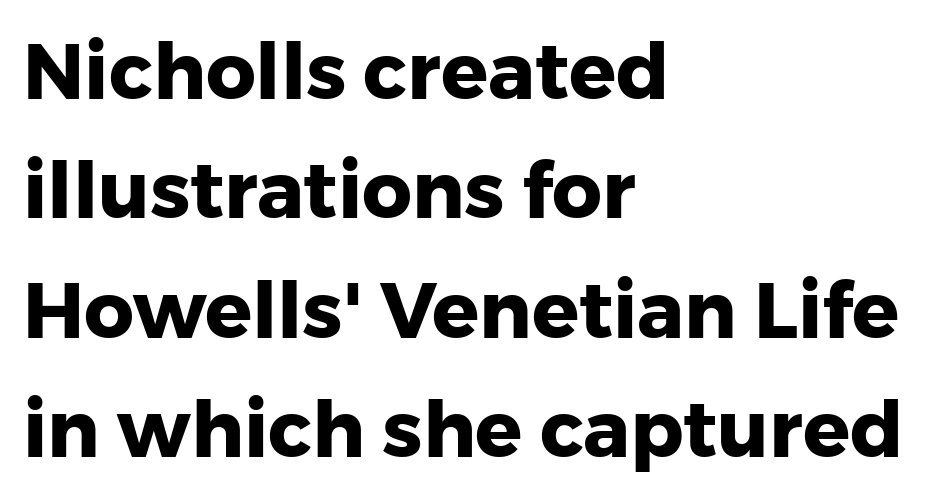
Is this a fixed-width face? No — the glyphs have proportional, varying widths. You'd pick this weight for a headline — it's a proper bold. Characters remain perfectly vertical along every line. Anything drawn beneath the words? Only blank space. These lines are composed in type without serifs. In CSS terms this would be text-align: left.
